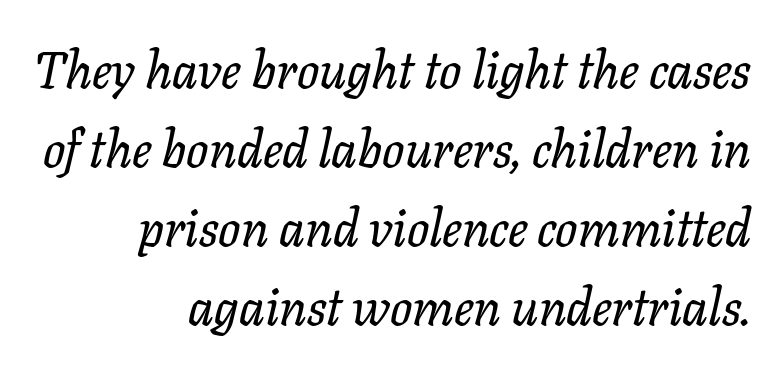
Q: Is the text italic (slanted)? A: Yes, it leans right by about 11 degrees.
Q: Is the typeface a serif or a sans-serif typeface? A: Serif.
Q: Is the text underlined? A: No.
Q: How is the paragraph aligned? A: Right-aligned.
Q: Is the spacing between letters normal or unusually wide? A: Normal.
Q: Is the spacing between lines tight, normal or loose? A: Normal.
Q: Width (condensed, normal, or wide)? A: Normal.
Q: Stroke contrast? A: Low.
Q: x-height? A: Medium.
Q: Monospaced? A: No.
